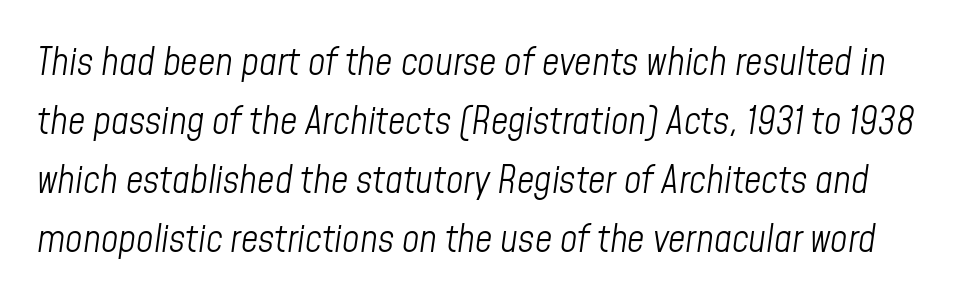
The image shows 38 px light, condensed type, italic (leaning right); set normal line spacing (1.55x), normal letter spacing, not underlined; low stroke contrast and a medium x-height.
